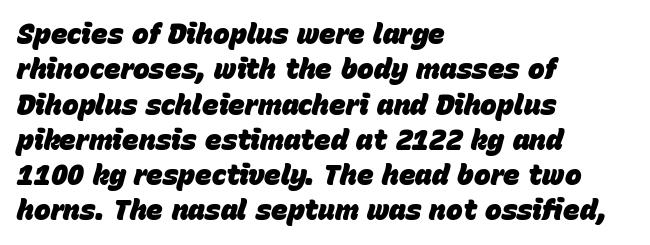
Yep, that's italic — everything's leaning. Honestly, the row spacing looks completely unremarkable. This sample has the flowing, uneven cadence of proportional lettering. What stands out about the letter spacing? Nothing — it is the standard amount. The compositor pushed each line to the left boundary.
